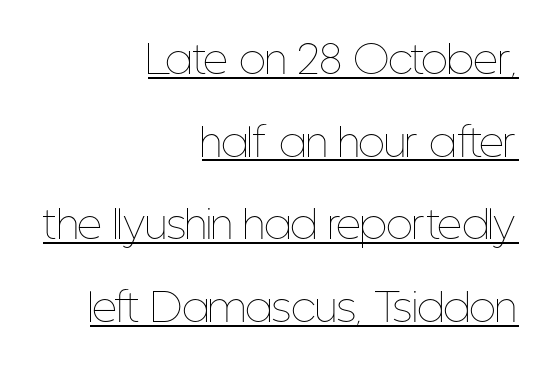
The image shows 39 px thin, condensed type, upright; set right-aligned, loose line spacing (2.12x), normal letter spacing, underlined; low stroke contrast and a medium x-height.
